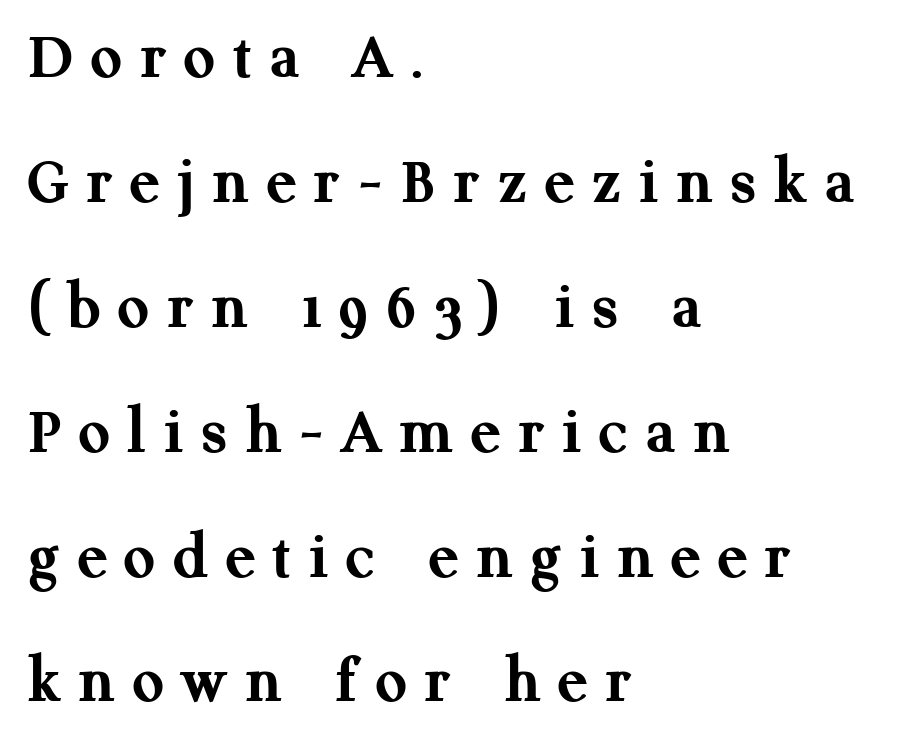
Nobody drew a line under any word here. Compared with a centered layout, this one pins lines to the left instead. The lettering holds an erect, upright posture throughout. Inter-character spacing is expanded well beyond the font's built-in metrics. Every letter is thick-stroked: bold, no question.
